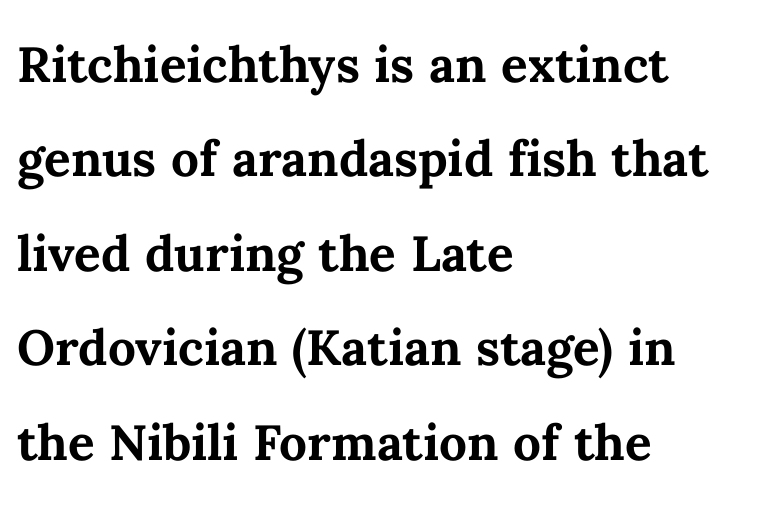
Is there any slant? The stems are plumb. All the whitespace from short lines collects on the right. Compared with typical body copy, the letter spacing here is the same. The space beneath each line is pristine and unruled. The glyphs have the mass of a bold cut. Think of a printed novel: that variable character pitch is what you see here.
